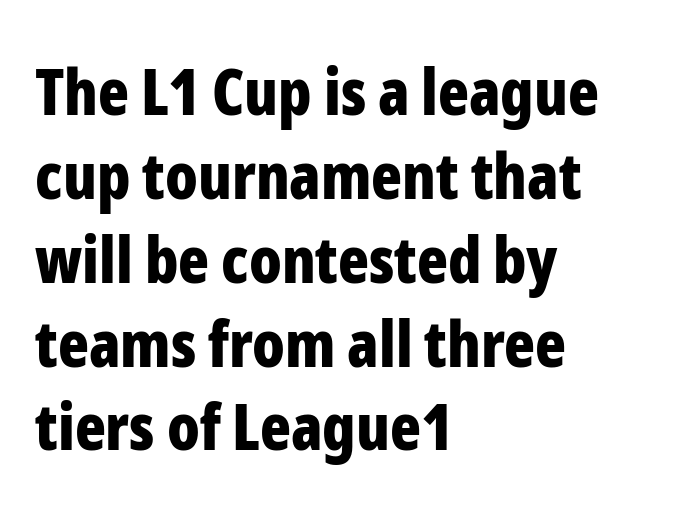
The image shows 64 px bold, condensed sans-serif type, upright; set left-aligned, normal line spacing (1.31x), normal letter spacing, not underlined; low stroke contrast and a medium x-height.
